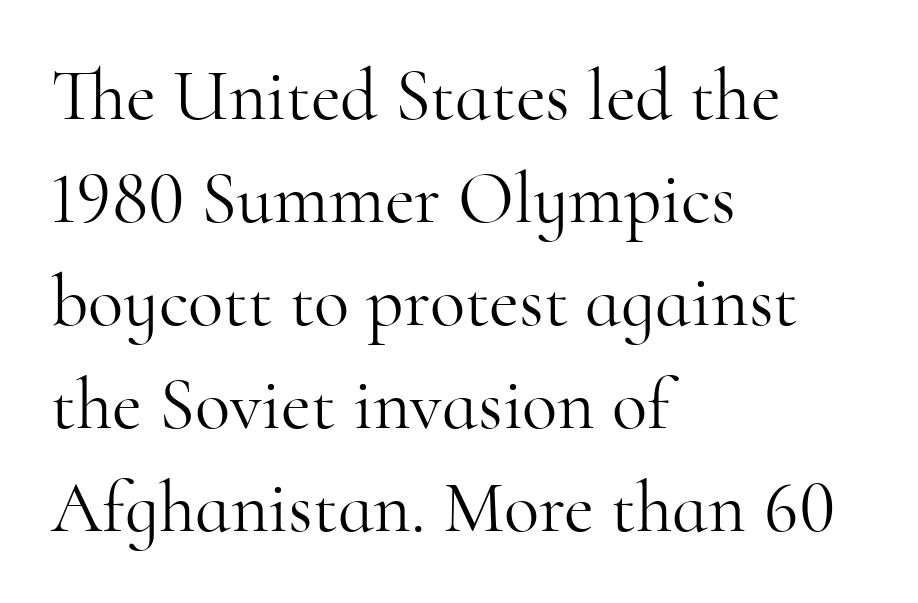
The weight tops out at a normal text grade. The letters advance in unequal steps, a hallmark of proportional type. In terms of letterform style, serifs are clearly present. A typesetter would call this zero additional tracking.
